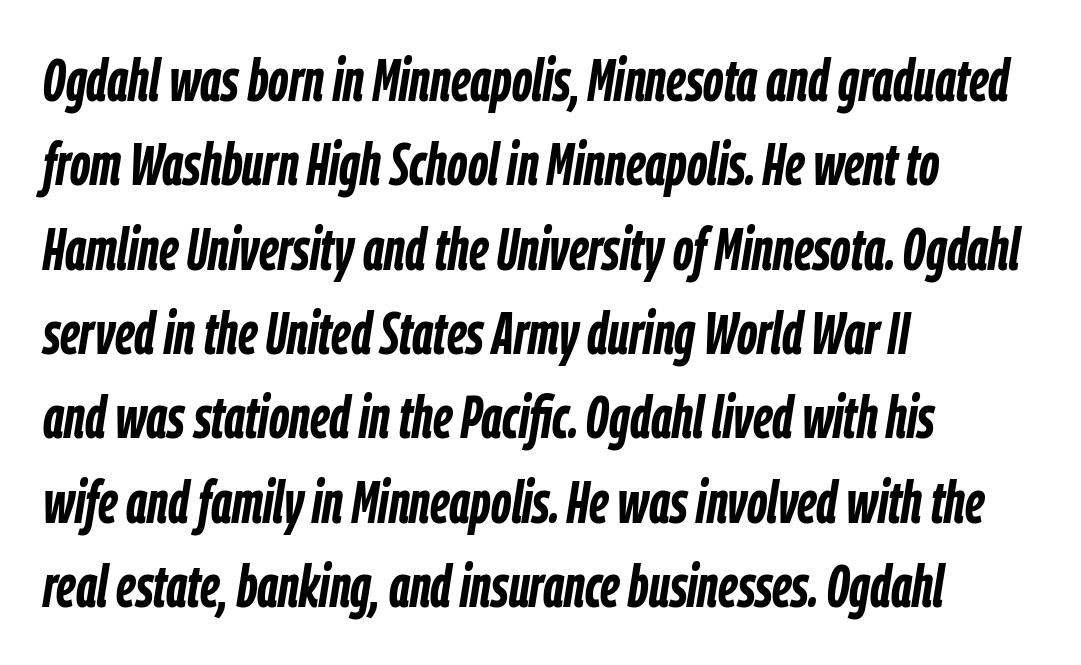
{"italic": "yes", "lean": "right", "slant_degrees": 9, "bold": "yes", "weight": "semibold", "width": "condensed", "stroke_contrast": "low", "x_height": "medium", "monospaced": "no", "underline": "no", "align": "left", "line_spacing": "normal", "line_spacing_ratio": 1.43, "letter_spacing": "normal", "letter_spacing_em": 0.0, "glyph_px": 59}
